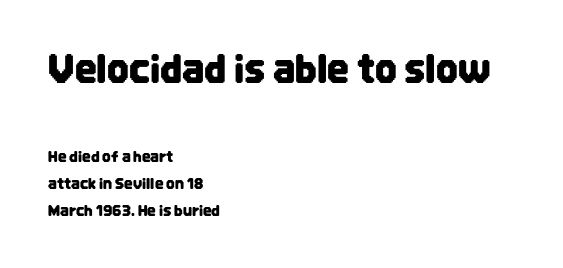
The image shows 38 px condensed sans-serif type, upright; set left-aligned, line spacing 1.82x, normal letter spacing, not underlined; the first (top) block is 2.53x larger; low stroke contrast and a large x-height.
